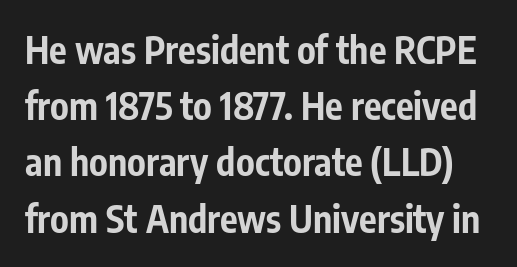
Q: Is the text bold? A: Yes.
Q: Is the text italic (slanted)? A: No, it is upright.
Q: Is the typeface a serif or a sans-serif typeface? A: Sans-serif.
Q: Is the text underlined? A: No.
Q: Is the spacing between letters normal or unusually wide? A: Normal.
Q: Is the spacing between lines tight, normal or loose? A: Normal.
Q: Width (condensed, normal, or wide)? A: Condensed.
Q: Stroke contrast? A: Low.
Q: x-height? A: Medium.
Q: Monospaced? A: No.
